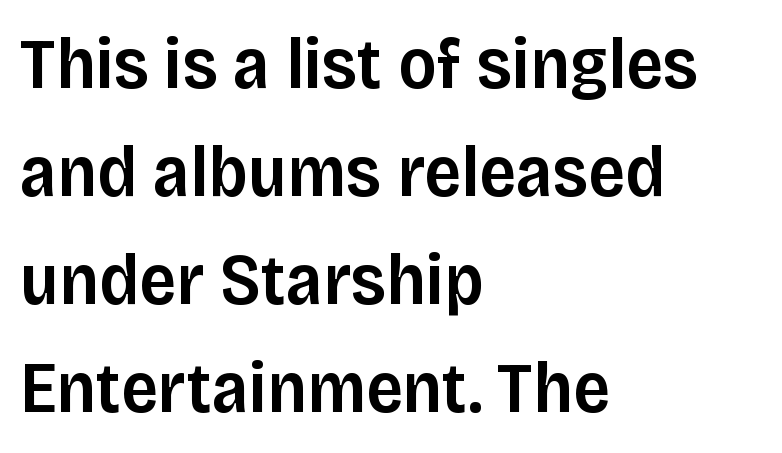
Q: Is the text bold? A: Semi-bold.
Q: Is the text italic (slanted)? A: No, it is upright.
Q: Is the typeface a serif or a sans-serif typeface? A: Sans-serif.
Q: Is the text underlined? A: No.
Q: How is the paragraph aligned? A: Left-aligned.
Q: Is the spacing between letters normal or unusually wide? A: Normal.
Q: Is the spacing between lines tight, normal or loose? A: Normal.
Q: Width (condensed, normal, or wide)? A: Normal.
Q: Stroke contrast? A: Low.
Q: x-height? A: Large.
Q: Monospaced? A: No.
